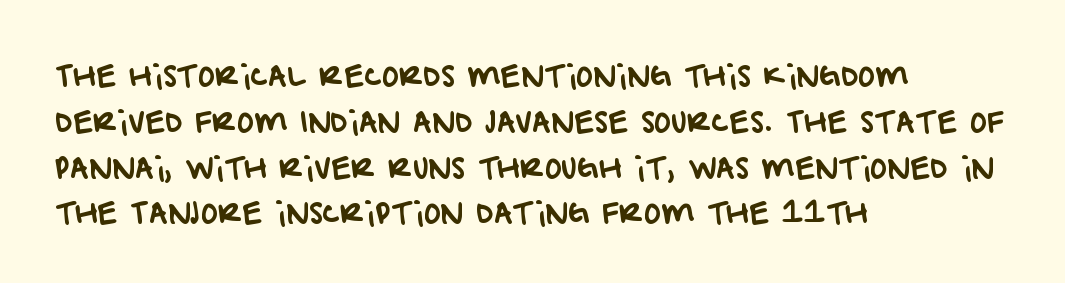
The image shows 29 px sans-serif type; set left-aligned, normal line spacing (1.58x), normal letter spacing, not underlined; low stroke contrast and a large x-height.
